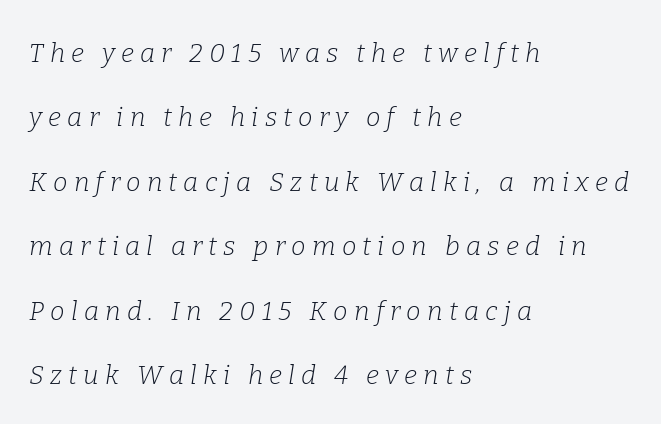
{"italic": "yes", "lean": "right", "slant_degrees": 9, "bold": "no", "underline": "no", "align": "left", "line_spacing": "loose", "line_spacing_ratio": 2.48, "letter_spacing": "wide", "letter_spacing_em": 0.24, "glyph_px": 26}
